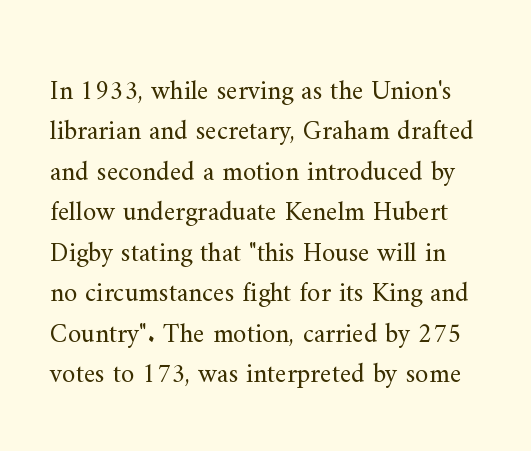
Q: Is the text bold? A: No.
Q: Is the text italic (slanted)? A: No, it is upright.
Q: Is the text underlined? A: No.
Q: Is the spacing between letters normal or unusually wide? A: Normal.
Q: Is the spacing between lines tight, normal or loose? A: Normal.
